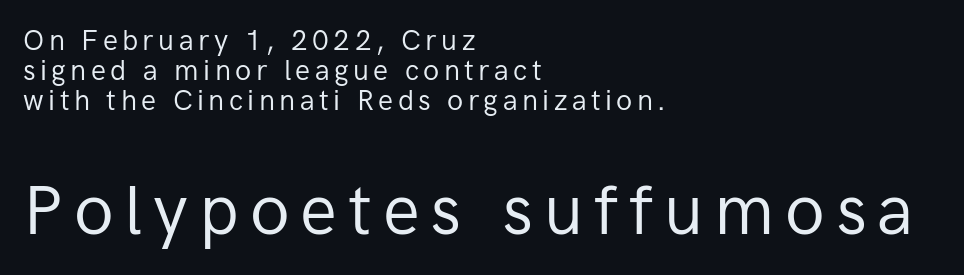
{"serif": "no", "italic": "no", "bold": "no", "weight": "regular", "width": "normal", "stroke_contrast": "low", "x_height": "medium", "monospaced": "no", "underline": "no", "align": "left", "line_spacing": "tight", "line_spacing_ratio": 1.07, "larger_block": "second", "size_ratio": 2.46, "glyph_px": 69}
